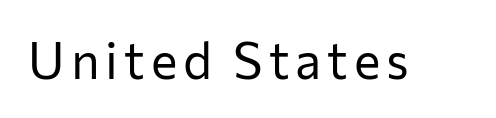
{"serif": "no", "italic": "no", "bold": "no", "weight": "regular", "width": "normal", "stroke_contrast": "low", "x_height": "medium", "monospaced": "no", "underline": "no", "glyph_px": 50}
